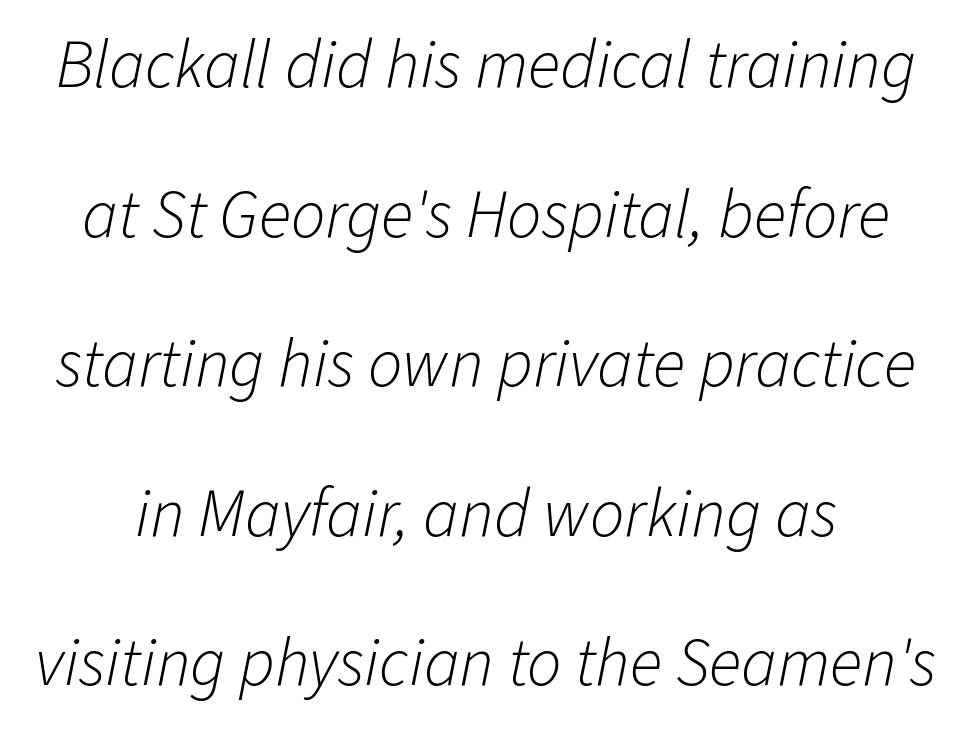
On a weight scale, this lands at 450 or below. Yep, that's italic — everything's leaning. Default kerning and tracking; the words read as compact shapes. Bare-footed words on every line. Varying glyph widths throughout — classic text-font behaviour. How would I describe the line gaps? Wide and relaxed.
